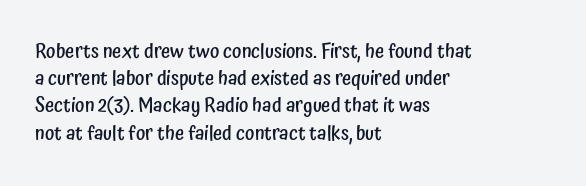
The image shows 20 px text type, upright; set left-aligned, normal line spacing (1.36x), normal letter spacing, not underlined.
